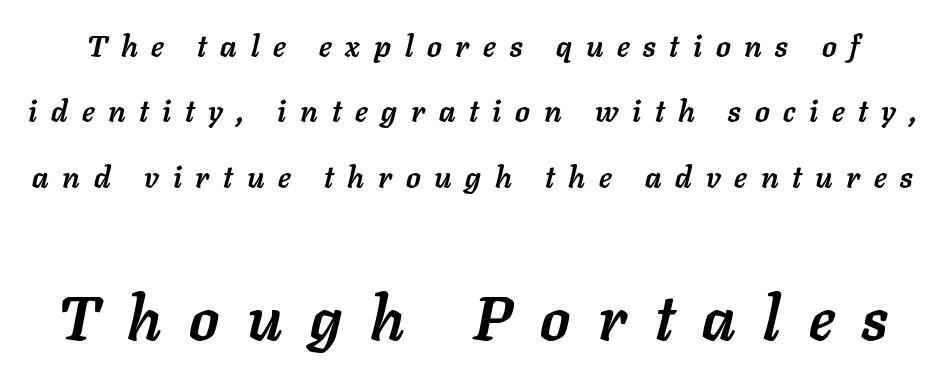
The image shows 61 px semibold type, italic (leaning right); set loose line spacing (2.18x), unusually wide letter spacing (+0.46 em), not underlined; the second (bottom) block is 2.03x larger; low stroke contrast and a medium x-height.
